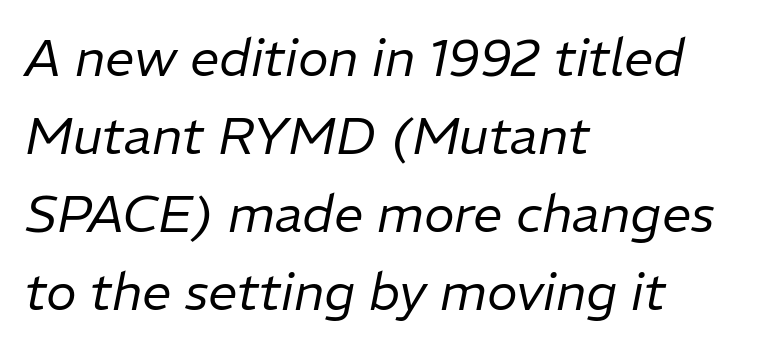
Q: Is the text bold? A: No.
Q: Is the text italic (slanted)? A: Yes, it leans right by about 11 degrees.
Q: Is the text underlined? A: No.
Q: How is the paragraph aligned? A: Left-aligned.
Q: Is the spacing between letters normal or unusually wide? A: Normal.
Q: Is the spacing between lines tight, normal or loose? A: Normal.
Q: Width (condensed, normal, or wide)? A: Normal.
Q: Stroke contrast? A: Low.
Q: x-height? A: Medium.
Q: Monospaced? A: No.
